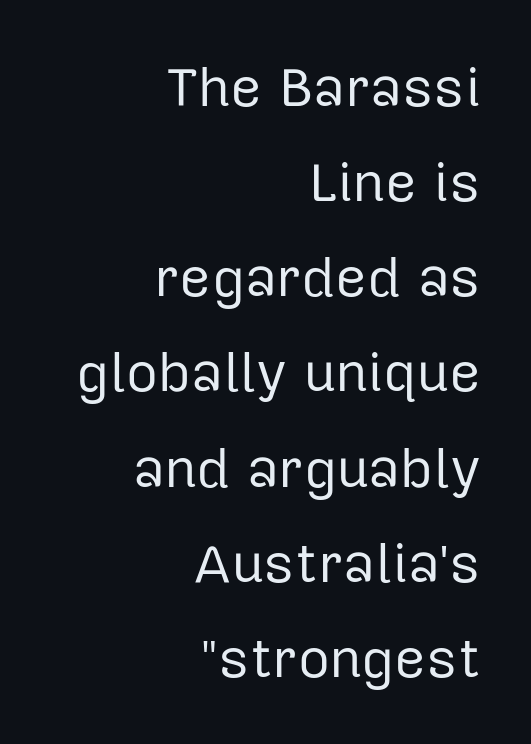
The font sits on the lighter half of the weight spectrum, regular included. The font family rendered here belongs to the sans-serif group. You could call the tracking neutral — neither tight nor loose. Leftover space on each line is placed entirely before the opening word. Here the designer chose a conventional face with non-uniform glyph widths. Anything drawn beneath the words? Only blank space.
